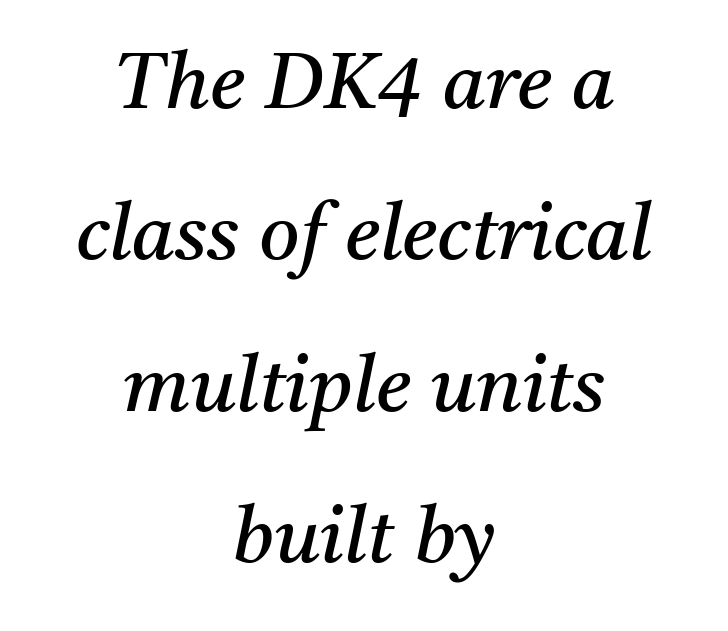
The rendering shows small feet on the letterforms — a serif design. The typesetting does not lean heavy: it is not bold. Words appear dense and cohesive because spacing is normal. The space beneath each line is pristine and unruled. How would I describe the line gaps? Wide and relaxed.
